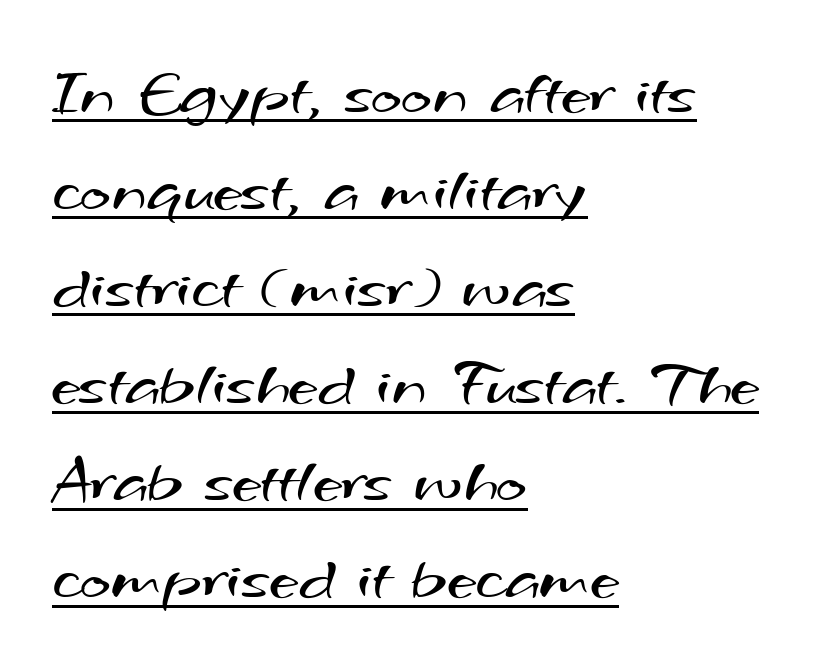
The image shows 66 px regular-weight, wide sans-serif type; set left-aligned, normal line spacing (1.47x), normal letter spacing, underlined; medium stroke contrast and a small x-height.
